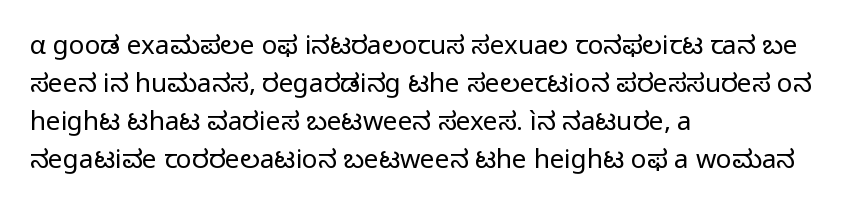
Visually the block forms a straight wall on the left and a jagged coastline on the right. Caption: standard tracking, unaltered. The type sits square on the baseline with zero lean. Weight: not bold — regular or lighter.
